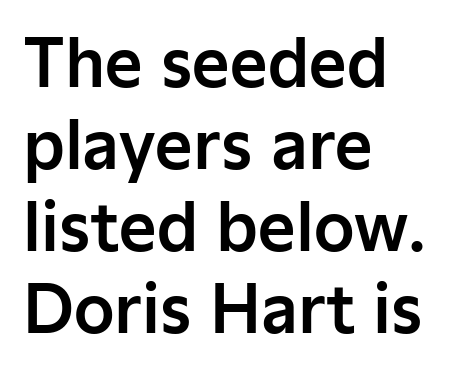
Q: Is the text italic (slanted)? A: No, it is upright.
Q: Is the typeface a serif or a sans-serif typeface? A: Sans-serif.
Q: Is the text underlined? A: No.
Q: How is the paragraph aligned? A: Left-aligned.
Q: Is the spacing between letters normal or unusually wide? A: Normal.
Q: Is the spacing between lines tight, normal or loose? A: Normal.
Q: Width (condensed, normal, or wide)? A: Normal.
Q: Stroke contrast? A: Low.
Q: x-height? A: Medium.
Q: Monospaced? A: No.
